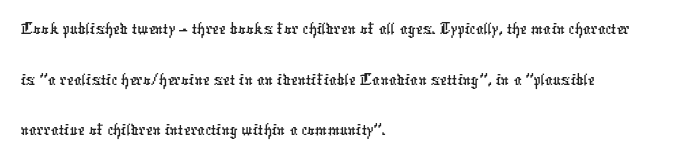
The passage shown is typed in a proportional face where columns would drift. Default kerning and tracking; the words read as compact shapes. Honestly, the row spacing looks completely unremarkable. The gap between lines stays unmarked. Regarding serifs, this sample does without them.
